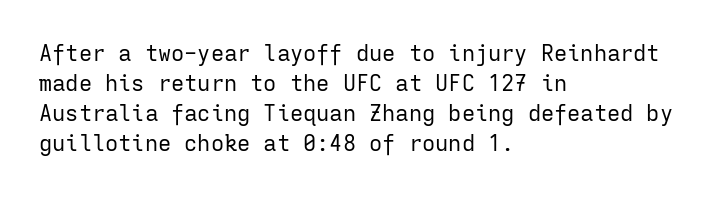
The image shows 22 px text type, upright; set left-aligned, normal line spacing (1.37x), normal letter spacing, not underlined.
